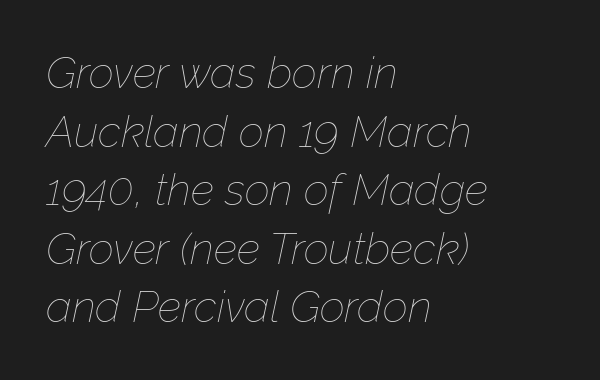
Unmarked baselines from the first word to the last. Spacing verdict: proportional, widths tailored to each character. The gaps between neighbouring characters are ordinary and unremarkable. Does the leading feel generous? No, just average. In CSS terms this would be text-align: left.
